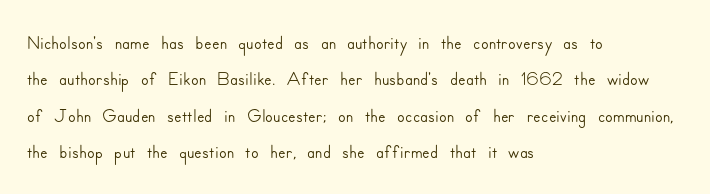
The image shows 28 px sans-serif type, upright; set left-aligned, normal line spacing (1.3x), normal letter spacing, not underlined; low stroke contrast and a small x-height.
